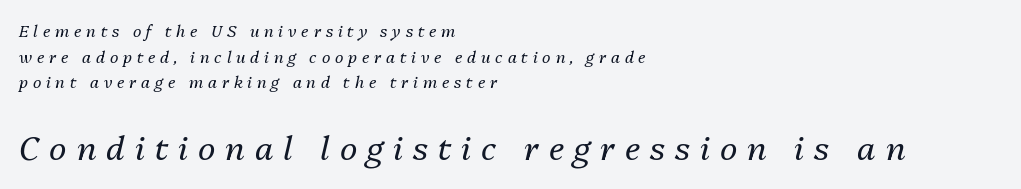
Q: Is the text bold? A: No.
Q: Is the text italic (slanted)? A: Yes, it leans right by about 13 degrees.
Q: Is the text underlined? A: No.
Q: How is the paragraph aligned? A: Left-aligned.
Q: Is the spacing between letters normal or unusually wide? A: Unusually wide.
Q: Is the spacing between lines tight, normal or loose? A: Normal.
Q: Which block of text is set in a larger size, the first (top) or the second (bottom)? A: The second (bottom) one.
Q: Width (condensed, normal, or wide)? A: Normal.
Q: Stroke contrast? A: Medium.
Q: x-height? A: Medium.
Q: Monospaced? A: No.
